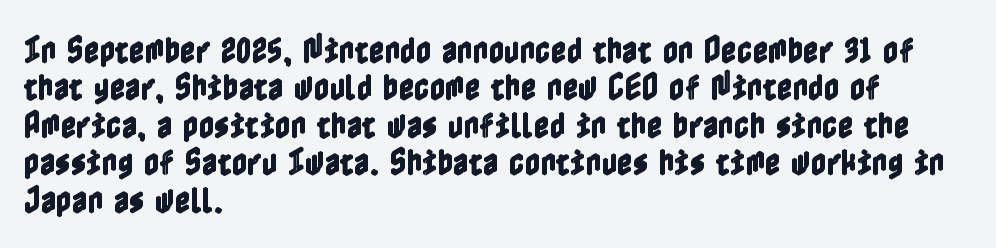
The image shows 30 px condensed type, upright; set left-aligned, normal line spacing (1.25x), normal letter spacing, not underlined; a medium x-height.
